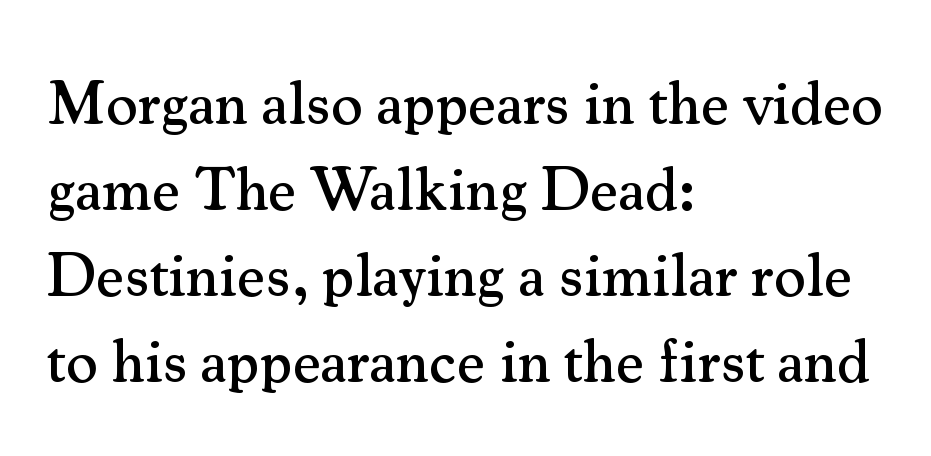
Q: Is the text italic (slanted)? A: No, it is upright.
Q: Is the typeface a serif or a sans-serif typeface? A: Serif.
Q: Is the text underlined? A: No.
Q: How is the paragraph aligned? A: Left-aligned.
Q: Is the spacing between letters normal or unusually wide? A: Normal.
Q: Is the spacing between lines tight, normal or loose? A: Normal.
Q: Width (condensed, normal, or wide)? A: Normal.
Q: Stroke contrast? A: Medium.
Q: x-height? A: Small.
Q: Monospaced? A: No.
